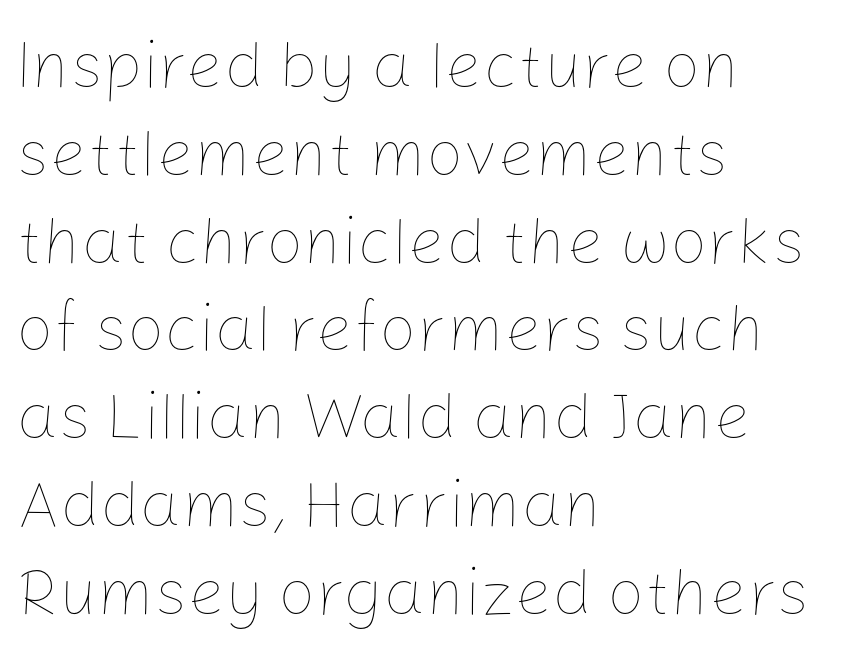
The image shows 66 px thin type, upright; set left-aligned, normal line spacing (1.33x), normal letter spacing, not underlined; low stroke contrast and a medium x-height.
